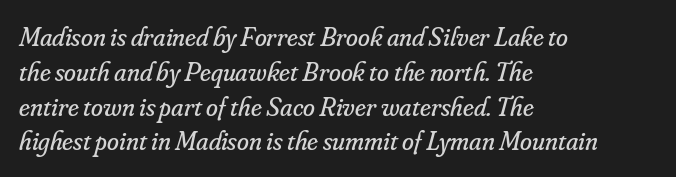
Rule under the text: the space is simply empty. The specimen reads as italic at a glance. Between one letter and the next there's only the usual sliver of space. Alignment: flush left. Unbolded letterforms with no extra heft.
